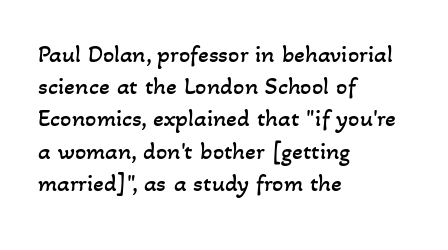
Q: Is the text bold? A: No.
Q: Is the text underlined? A: No.
Q: How is the paragraph aligned? A: Left-aligned.
Q: Is the spacing between letters normal or unusually wide? A: Normal.
Q: Is the spacing between lines tight, normal or loose? A: Normal.
